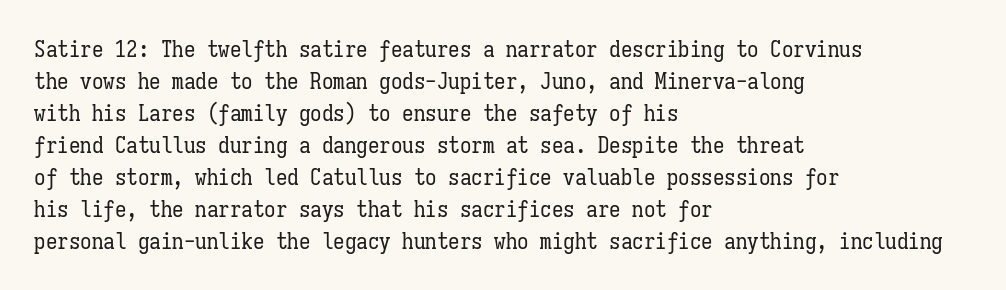
Caption: standard tracking, unaltered. Does the leading feel generous? No, just average. The lines are quadded left. Check the space under the baseline: it is left empty.
